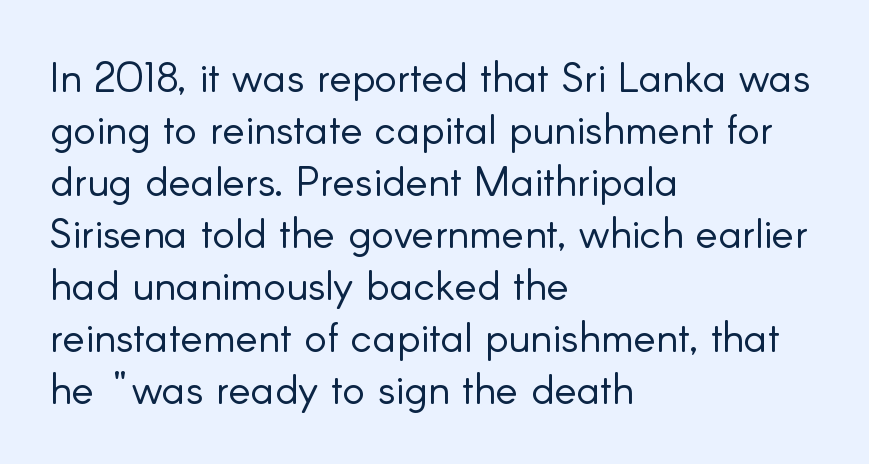
{"serif": "no", "italic": "no", "bold": "no", "weight": "light", "width": "normal", "stroke_contrast": "low", "x_height": "small", "monospaced": "no", "underline": "no", "align": "left", "line_spacing_ratio": 1.24, "letter_spacing": "normal", "letter_spacing_em": 0.0, "glyph_px": 42}
